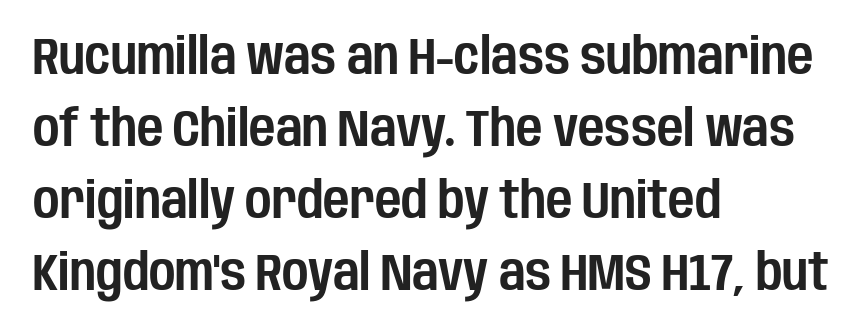
Q: Is the text italic (slanted)? A: No, it is upright.
Q: Is the typeface a serif or a sans-serif typeface? A: Sans-serif.
Q: Is the text underlined? A: No.
Q: How is the paragraph aligned? A: Left-aligned.
Q: Is the spacing between letters normal or unusually wide? A: Normal.
Q: Is the spacing between lines tight, normal or loose? A: Normal.
Q: Width (condensed, normal, or wide)? A: Condensed.
Q: Stroke contrast? A: Low.
Q: x-height? A: Large.
Q: Monospaced? A: No.
